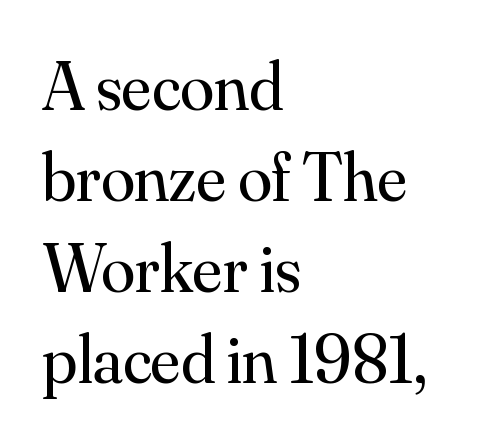
Q: Is the text bold? A: No.
Q: Is the text italic (slanted)? A: No, it is upright.
Q: Is the typeface a serif or a sans-serif typeface? A: Serif.
Q: Is the text underlined? A: No.
Q: How is the paragraph aligned? A: Left-aligned.
Q: Is the spacing between letters normal or unusually wide? A: Normal.
Q: Is the spacing between lines tight, normal or loose? A: Normal.
Q: Width (condensed, normal, or wide)? A: Normal.
Q: Stroke contrast? A: Medium.
Q: x-height? A: Small.
Q: Monospaced? A: No.
